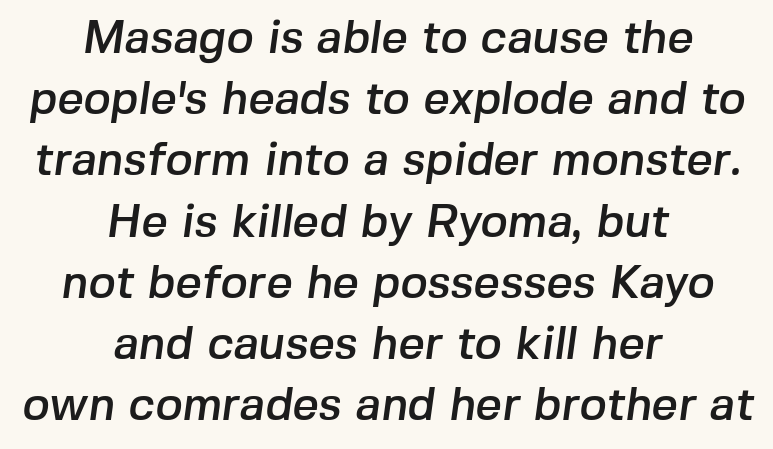
{"serif": "no", "width": "normal", "stroke_contrast": "low", "x_height": "medium", "monospaced": "no", "underline": "no", "align": "center", "line_spacing": "normal", "line_spacing_ratio": 1.33, "letter_spacing": "normal", "letter_spacing_em": 0.0, "glyph_px": 46}
